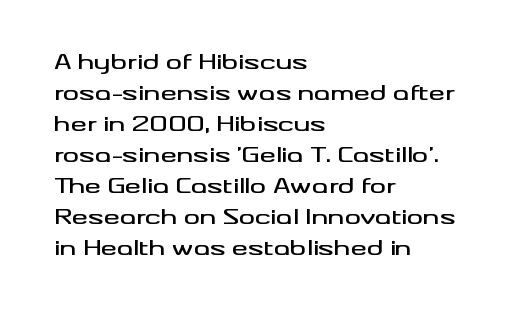
Layout note: lines flush left. Designer's note — italics off, roman on. The baseline area is clear. Reading down the column, the eye jumps a familiar distance to each next line. Default kerning and tracking; the words read as compact shapes.
